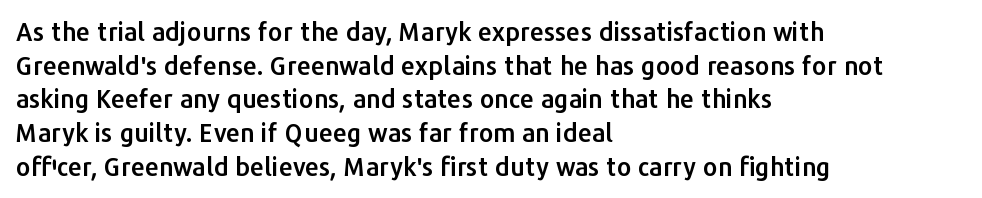
Q: Is the text italic (slanted)? A: No, it is upright.
Q: Is the text underlined? A: No.
Q: How is the paragraph aligned? A: Left-aligned.
Q: Is the spacing between letters normal or unusually wide? A: Normal.
Q: Is the spacing between lines tight, normal or loose? A: Normal.
